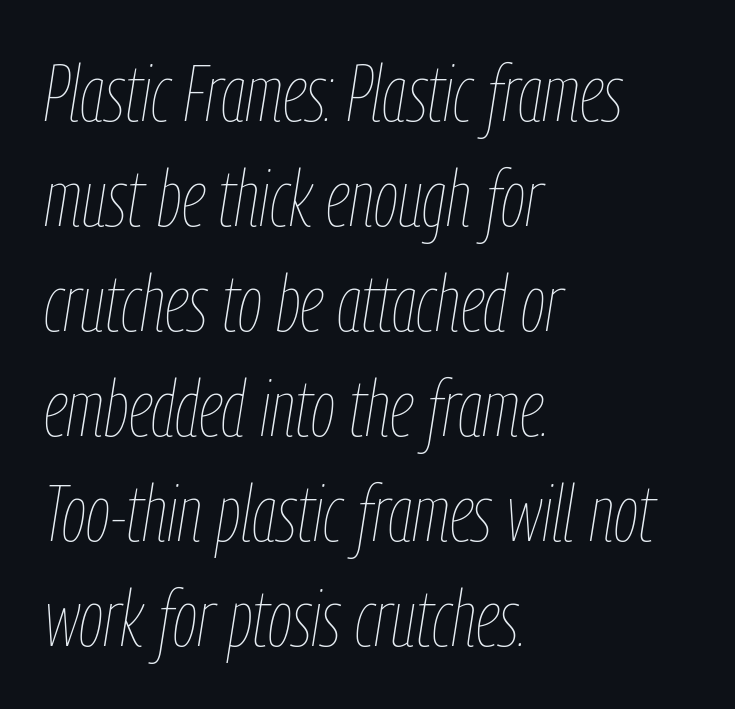
{"italic": "yes", "lean": "right", "slant_degrees": 9, "bold": "no", "weight": "thin", "width": "condensed", "stroke_contrast": "low", "x_height": "medium", "monospaced": "no", "underline": "no", "align": "left", "line_spacing": "normal", "line_spacing_ratio": 1.33, "letter_spacing": "normal", "letter_spacing_em": 0.0, "glyph_px": 79}
